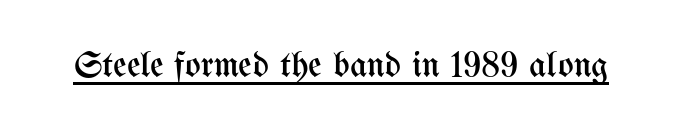
The image shows 37 px regular-weight, condensed type, upright; set normal letter spacing, underlined; medium stroke contrast and a medium x-height.
